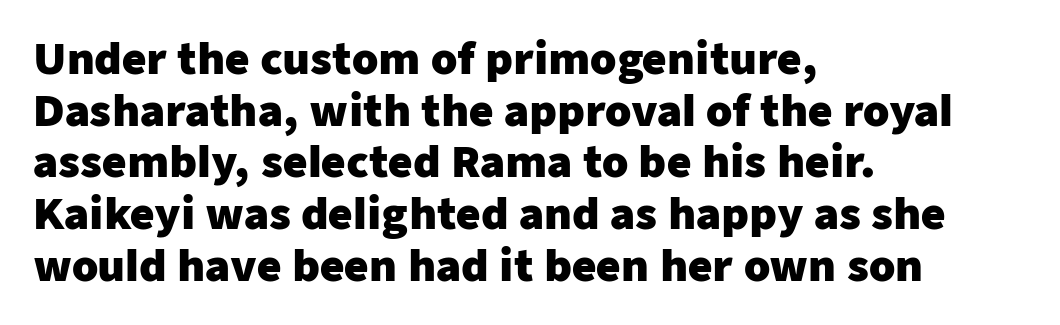
The image shows 42 px heavy sans-serif type, upright; set left-aligned, line spacing 1.23x, normal letter spacing, not underlined; low stroke contrast and a medium x-height.
